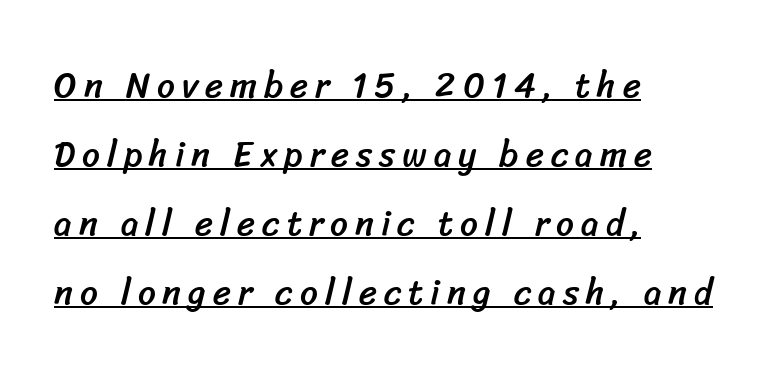
Q: Is the typeface a serif or a sans-serif typeface? A: Sans-serif.
Q: Is the text underlined? A: Yes.
Q: How is the paragraph aligned? A: Left-aligned.
Q: Is the spacing between letters normal or unusually wide? A: Unusually wide.
Q: Is the spacing between lines tight, normal or loose? A: Loose.
Q: Width (condensed, normal, or wide)? A: Normal.
Q: Stroke contrast? A: Low.
Q: x-height? A: Medium.
Q: Monospaced? A: No.
